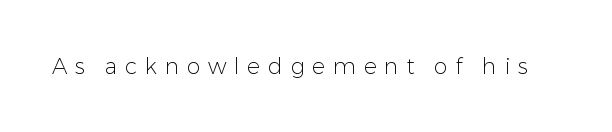
The rendering inserts visible extra space after every character. Stroke thickness stays within the range of a standard reading face or lighter. Plain, unruled lines of type. Quick note: not italic, upright.
